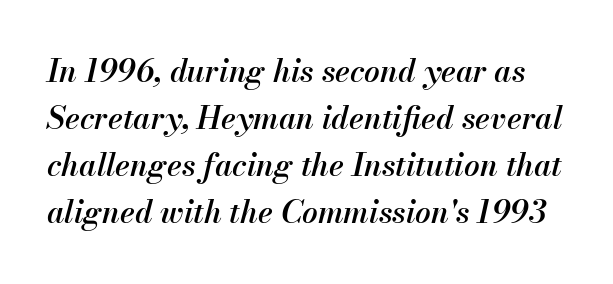
Q: Is the text bold? A: Semi-bold.
Q: Is the text italic (slanted)? A: Yes, it leans right by about 13 degrees.
Q: Is the text underlined? A: No.
Q: Is the spacing between letters normal or unusually wide? A: Normal.
Q: Is the spacing between lines tight, normal or loose? A: Normal.
Q: Width (condensed, normal, or wide)? A: Normal.
Q: Stroke contrast? A: Medium.
Q: x-height? A: Small.
Q: Monospaced? A: No.
